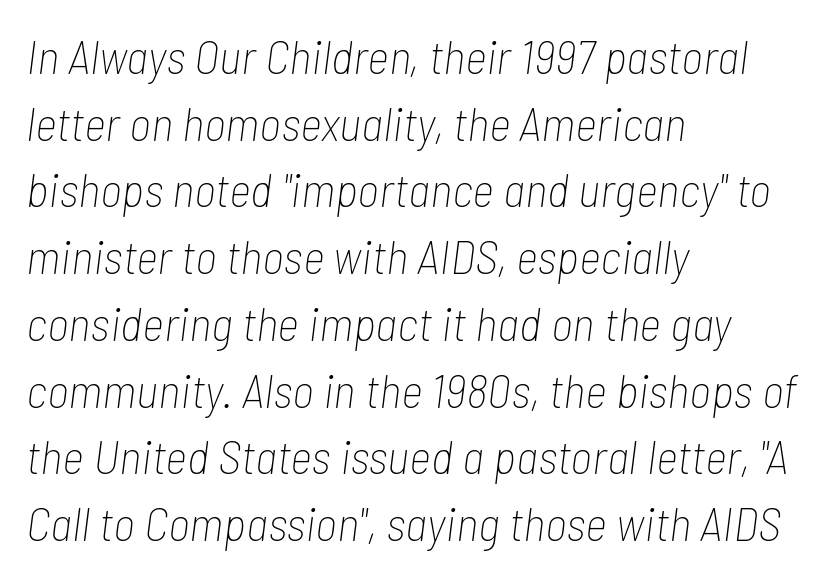
The image shows 48 px thin, condensed type, italic (leaning right); set left-aligned, normal line spacing (1.39x), normal letter spacing, not underlined; low stroke contrast and a medium x-height.
